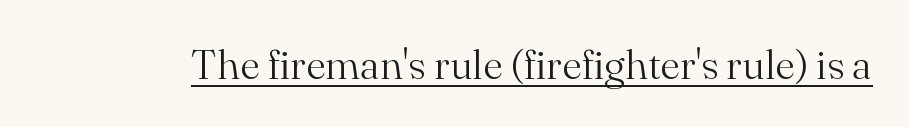
The image shows 42 px light serif type, upright; set normal letter spacing, underlined; medium stroke contrast and a small x-height.
